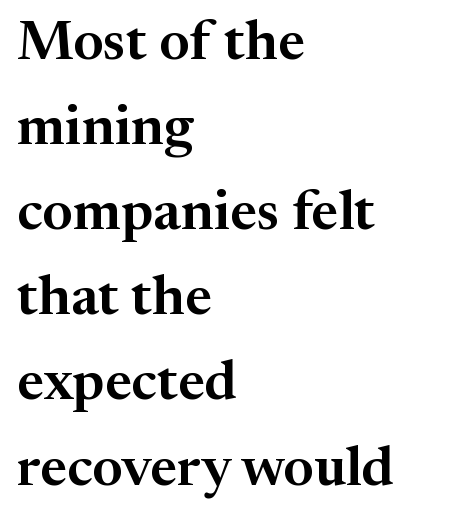
Q: Is the text italic (slanted)? A: No, it is upright.
Q: Is the typeface a serif or a sans-serif typeface? A: Serif.
Q: Is the text underlined? A: No.
Q: How is the paragraph aligned? A: Left-aligned.
Q: Is the spacing between letters normal or unusually wide? A: Normal.
Q: Is the spacing between lines tight, normal or loose? A: Normal.
Q: Width (condensed, normal, or wide)? A: Normal.
Q: Stroke contrast? A: Medium.
Q: x-height? A: Medium.
Q: Monospaced? A: No.
